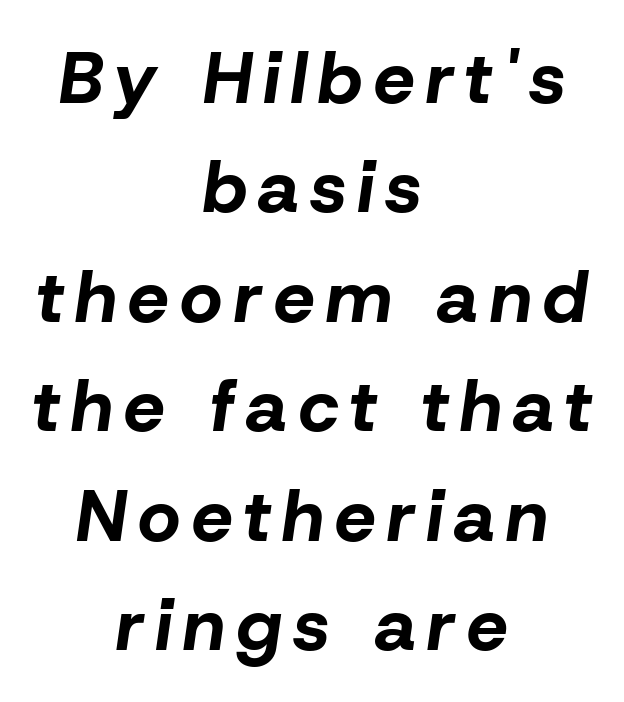
The image shows 73 px bold type, italic (leaning right); set centered, normal line spacing (1.5x), not underlined; low stroke contrast and a medium x-height.
